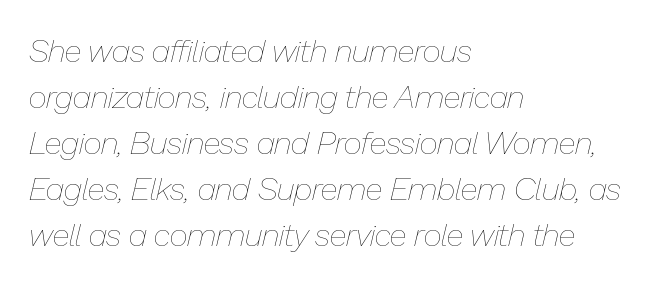
Between one letter and the next there's only the usual sliver of space. Reading down the block, your eye returns to a fixed left position each line. Every character sits at an angle, as italics do. Is this a fixed-width face? No — the glyphs have proportional, varying widths.
